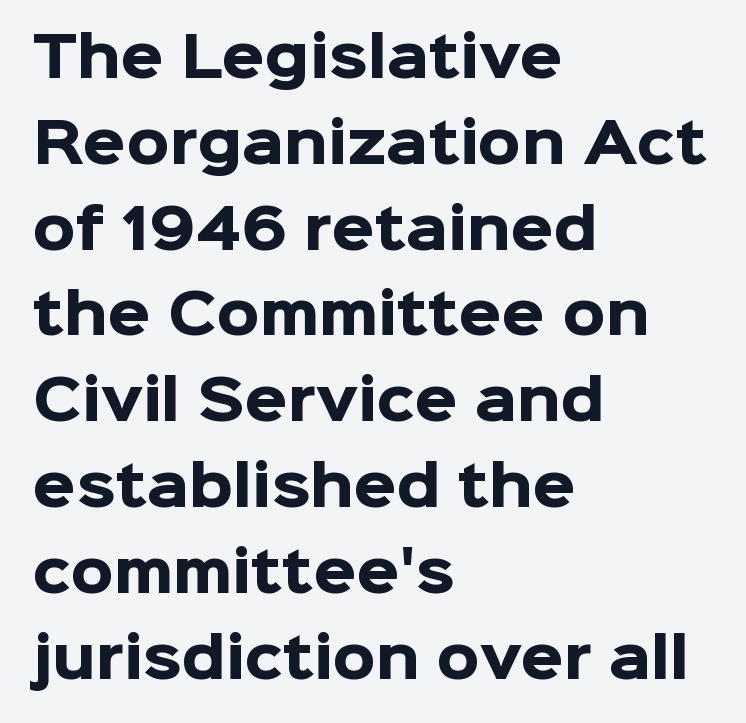
The image shows 55 px heavy sans-serif type, upright; set left-aligned, normal line spacing (1.56x), normal letter spacing, not underlined; low stroke contrast and a medium x-height.
